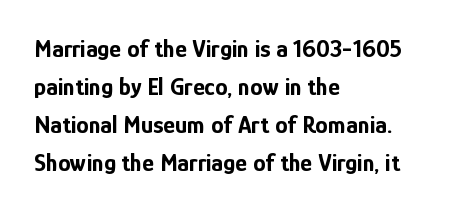
Leftover space on each line is placed entirely after the last word. Normally led — the rows are evenly, conventionally spaced. Type without underlining. Here the glyphs are tracked normally, forming tight word shapes.
